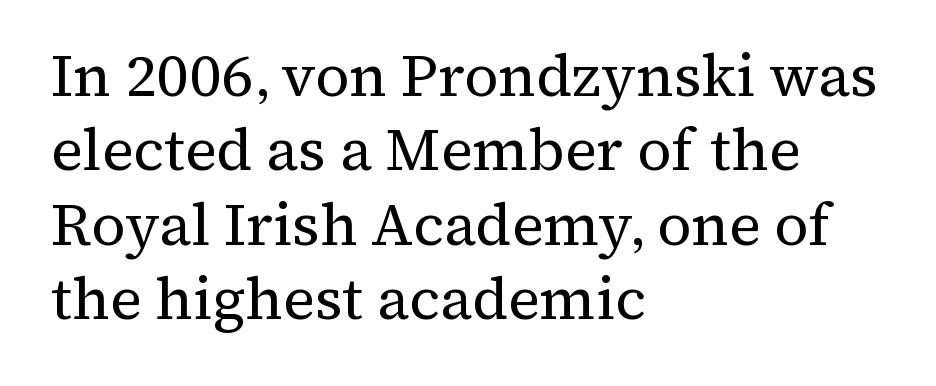
Q: Is the text bold? A: No.
Q: Is the text italic (slanted)? A: No, it is upright.
Q: Is the typeface a serif or a sans-serif typeface? A: Serif.
Q: Is the text underlined? A: No.
Q: How is the paragraph aligned? A: Left-aligned.
Q: Is the spacing between letters normal or unusually wide? A: Normal.
Q: Is the spacing between lines tight, normal or loose? A: Normal.
Q: Width (condensed, normal, or wide)? A: Normal.
Q: Stroke contrast? A: Medium.
Q: x-height? A: Medium.
Q: Monospaced? A: No.
